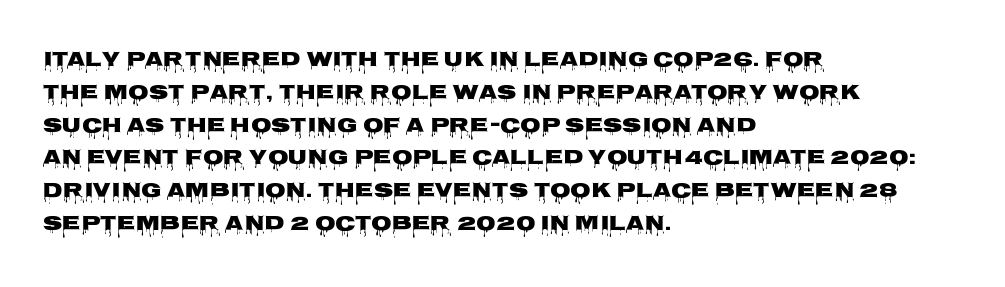
The image shows 21 px text type, upright; set left-aligned, normal line spacing (1.56x), normal letter spacing, not underlined.
